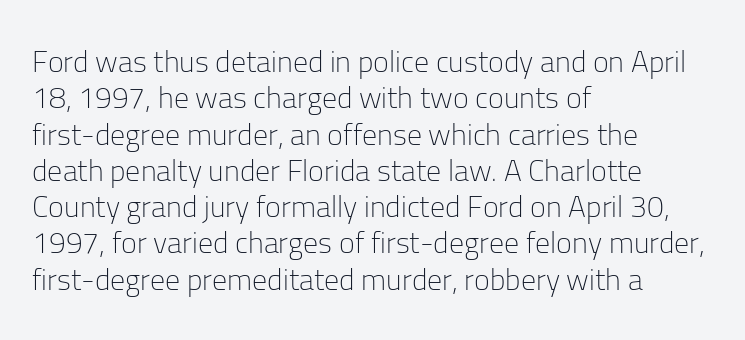
The image shows 30 px light sans-serif type, upright; set left-aligned, line spacing 1.21x, normal letter spacing, not underlined; low stroke contrast and a medium x-height.
